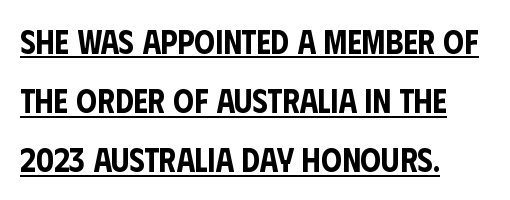
The image shows 33 px condensed sans-serif type, upright; set left-aligned, line spacing 1.79x, normal letter spacing, underlined; low stroke contrast and a large x-height.
